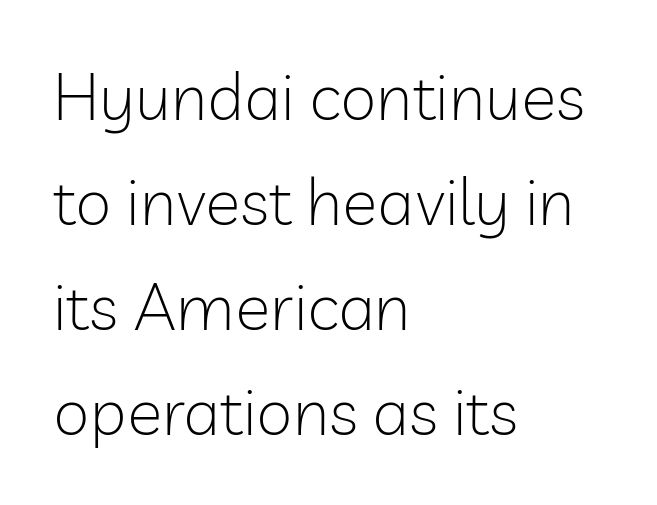
{"serif": "no", "italic": "no", "bold": "no", "weight": "light", "width": "normal", "stroke_contrast": "low", "x_height": "medium", "monospaced": "no", "underline": "no", "align": "left", "line_spacing": "normal", "line_spacing_ratio": 1.59, "letter_spacing": "normal", "letter_spacing_em": 0.0, "glyph_px": 66}
